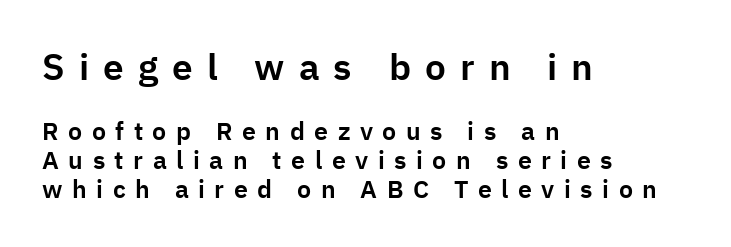
The image shows 37 px sans-serif type, upright; set left-aligned, tight line spacing (1.15x), unusually wide letter spacing (+0.38 em), not underlined; the first (top) block is 1.48x larger; low stroke contrast and a medium x-height.
